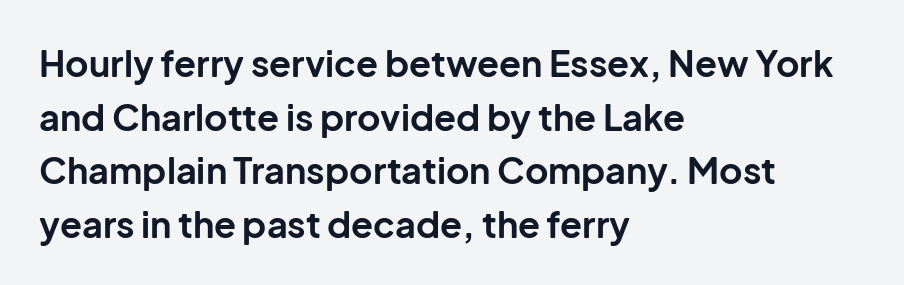
The image shows 36 px bold sans-serif type, upright; set left-aligned, normal line spacing (1.49x), normal letter spacing, not underlined; low stroke contrast and a medium x-height.
